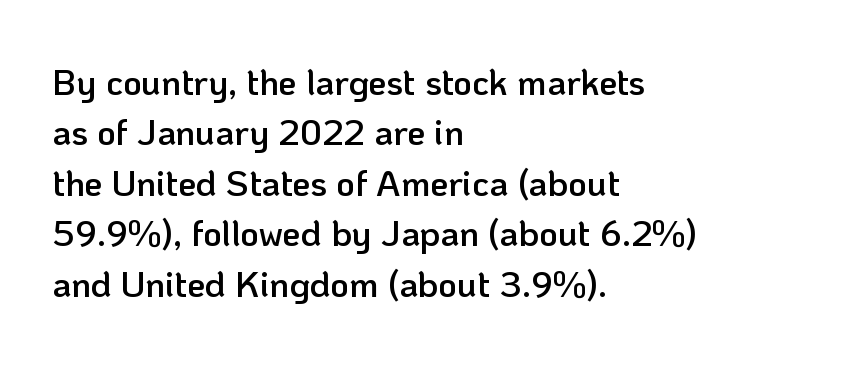
Looks like regular typesetting: each glyph gets only the width it needs. Look at the stroke-to-counter ratio: somewhat heavy, a semibold. Decoration check: the copy has no underline. Is this a sans? Yes — the strokes have no serifs. Alignment: flush left. The lettering holds an erect, upright posture throughout.
